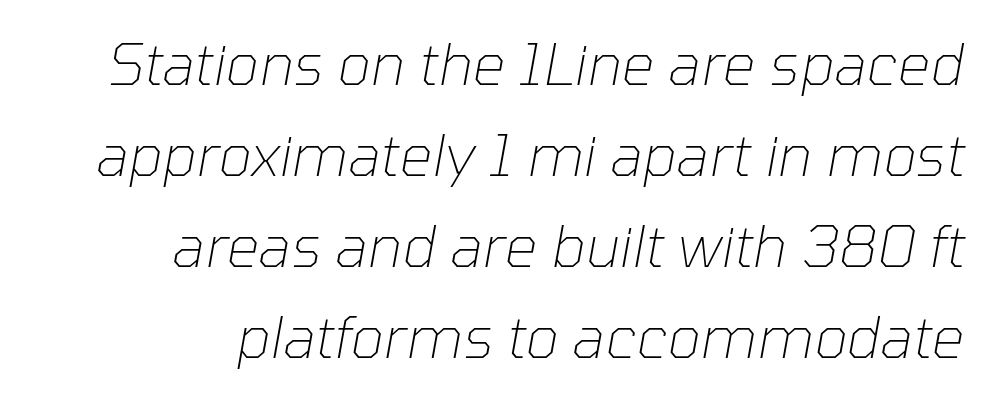
Rule under the text: the space is simply empty. Teacher's note: observe the even right margin — that is flush-right alignment. What's the leading like? Ordinary, nothing unusual. A typesetter would call this proportional, since set widths differ per character. Compared with ordinary roman type, these characters are visibly tilted. Weight class: somewhere from thin through regular.
